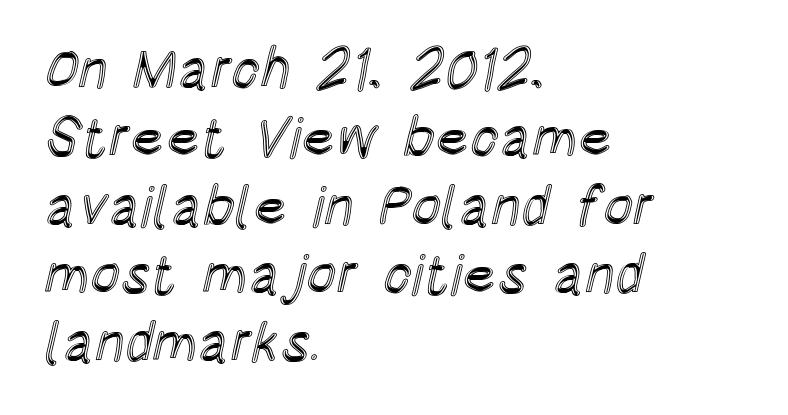
Letters rest on an invisible, unmarked baseline. Visually the block forms a straight wall on the left and a jagged coastline on the right. Honestly, the letter spacing is just normal — you wouldn't notice it.
